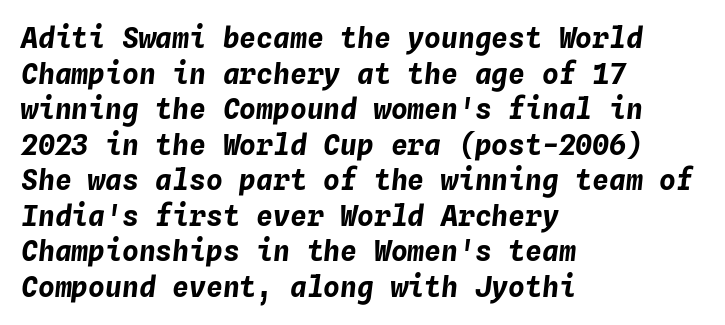
Q: Is the text bold? A: Yes.
Q: Is the text italic (slanted)? A: Yes, it leans right by about 4 degrees.
Q: Is the text underlined? A: No.
Q: How is the paragraph aligned? A: Left-aligned.
Q: Is the spacing between letters normal or unusually wide? A: Normal.
Q: Is the spacing between lines tight, normal or loose? A: Normal.
Q: Width (condensed, normal, or wide)? A: Normal.
Q: Stroke contrast? A: Low.
Q: x-height? A: Medium.
Q: Monospaced? A: Yes.
